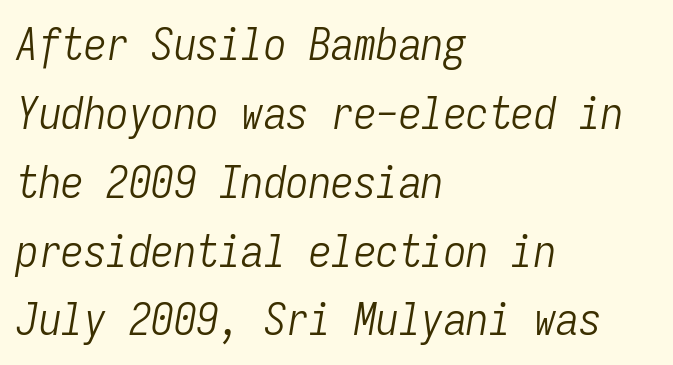
The image shows 45 px light, condensed type, italic (leaning right), monospaced; set left-aligned, normal line spacing (1.53x), normal letter spacing, not underlined; low stroke contrast and a medium x-height.
